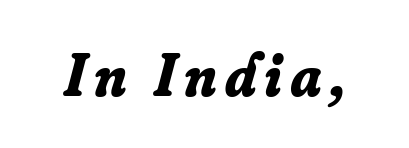
Q: Is the text bold? A: Yes.
Q: Is the text italic (slanted)? A: Yes, it leans right by about 16 degrees.
Q: Is the typeface a serif or a sans-serif typeface? A: Serif.
Q: Is the text underlined? A: No.
Q: Width (condensed, normal, or wide)? A: Normal.
Q: Stroke contrast? A: Low.
Q: x-height? A: Small.
Q: Monospaced? A: No.
